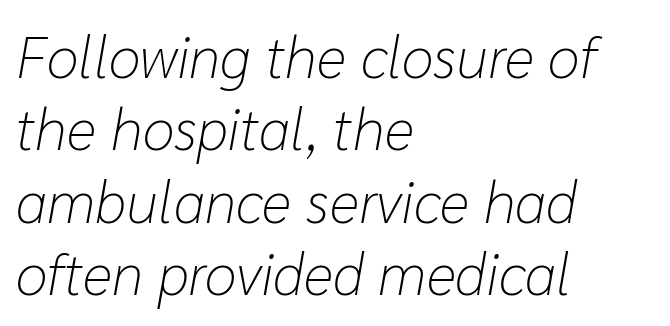
Looks like regular typesetting: each glyph gets only the width it needs. If you measured baseline to baseline, you'd find a middling distance. This sample uses plain, unmodified letter spacing. On a weight scale, this lands at 450 or below. Nobody drew a line under any word here. Emphasis-style slanted type is in use.
